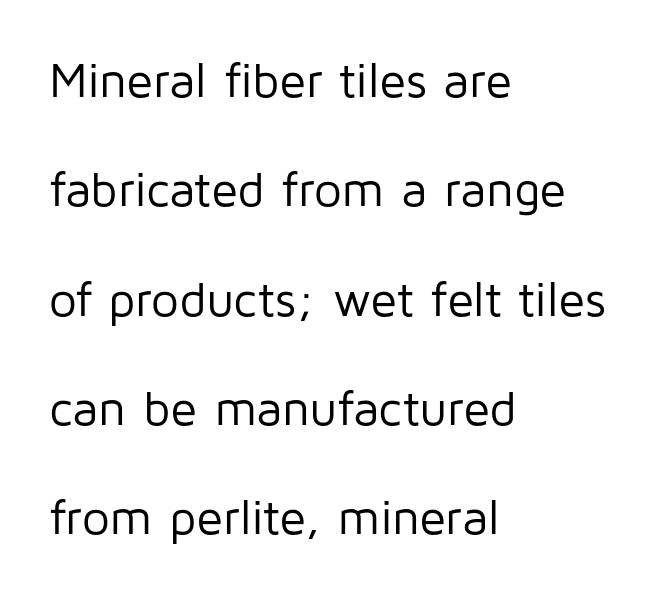
{"serif": "no", "italic": "no", "bold": "no", "weight": "regular", "width": "normal", "stroke_contrast": "low", "x_height": "medium", "monospaced": "no", "underline": "no", "align": "left", "line_spacing": "loose", "line_spacing_ratio": 2.23, "letter_spacing": "normal", "letter_spacing_em": 0.0, "glyph_px": 49}
